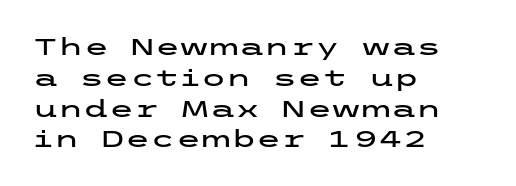
{"italic": "no", "underline": "no", "align": "left", "line_spacing": "normal", "line_spacing_ratio": 1.34, "letter_spacing": "normal", "letter_spacing_em": 0.0, "glyph_px": 23}
